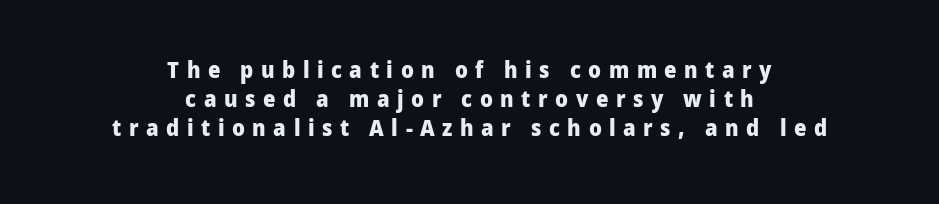
Notice how descenders clear the ascenders below comfortably — that's standard leading. Does the copy run flush right? No — it is centered line by line. As a designer I'd log this as weight 700, bold. Decoration check: the copy has no underline. Glyph-to-glyph distance is far greater than everyday printed text. Rendered with straight, roman letterforms.
